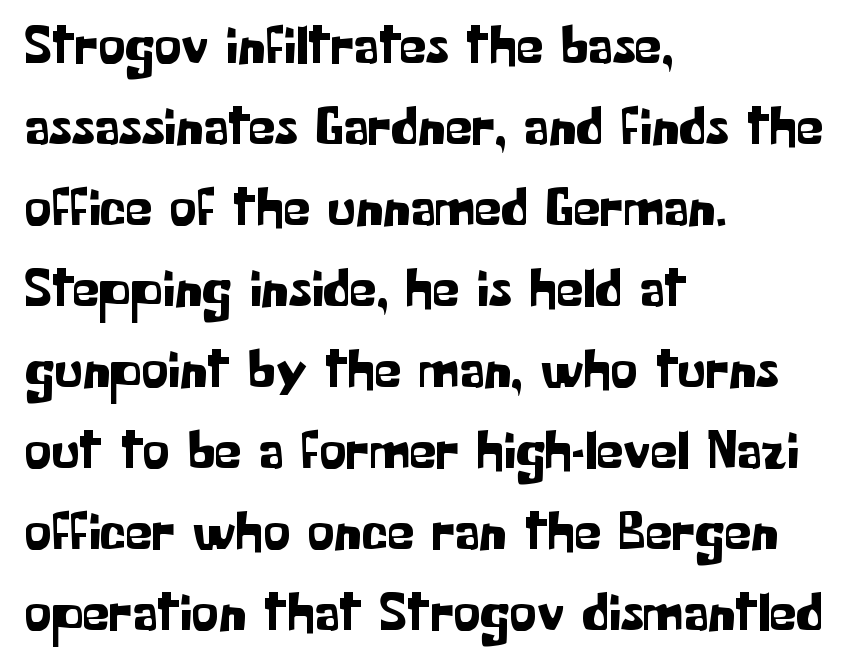
{"serif": "no", "italic": "no", "width": "normal", "stroke_contrast": "low", "x_height": "medium", "monospaced": "no", "underline": "no", "align": "left", "line_spacing": "normal", "line_spacing_ratio": 1.5, "letter_spacing": "normal", "letter_spacing_em": 0.0, "glyph_px": 54}
